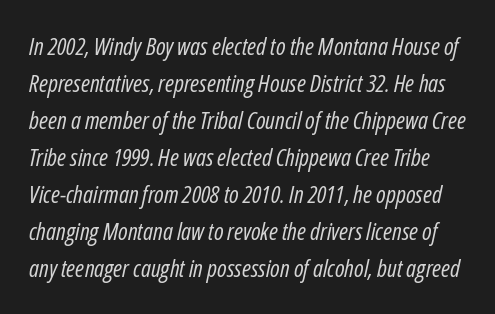
Q: Is the text bold? A: No.
Q: Is the text italic (slanted)? A: Yes, it leans right by about 12 degrees.
Q: Is the text underlined? A: No.
Q: Is the spacing between letters normal or unusually wide? A: Normal.
Q: Is the spacing between lines tight, normal or loose? A: Normal.
